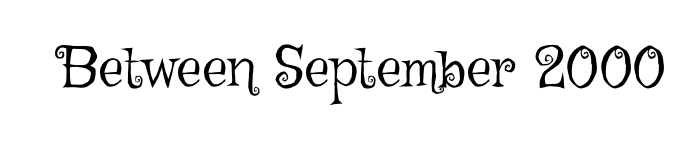
{"italic": "no", "bold": "no", "weight": "light", "width": "normal", "stroke_contrast": "low", "x_height": "medium", "monospaced": "no", "underline": "no", "letter_spacing": "normal", "letter_spacing_em": 0.0, "glyph_px": 56}
